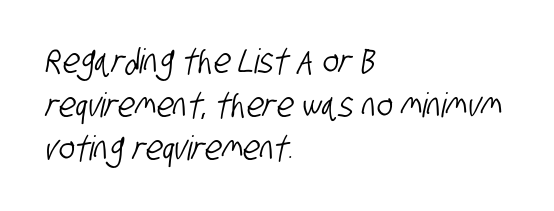
The image shows 34 px condensed sans-serif type; set left-aligned, normal line spacing (1.28x), normal letter spacing, not underlined; low stroke contrast and a large x-height.
